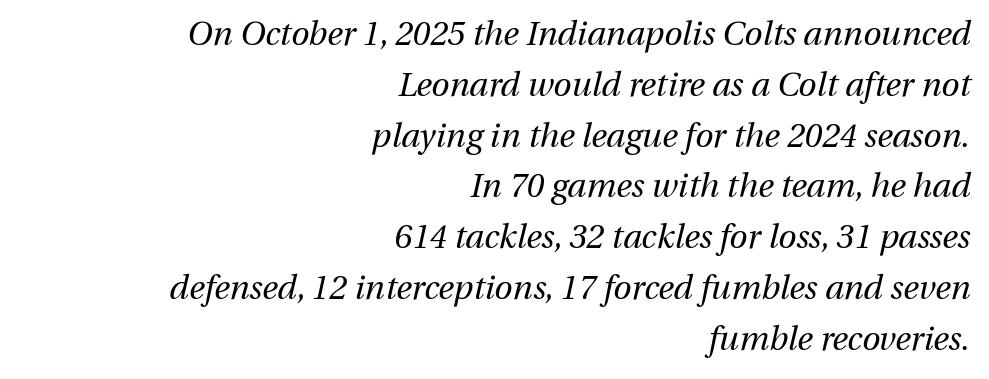
The image shows 33 px regular-weight type, italic (leaning right); set right-aligned, normal line spacing (1.54x), normal letter spacing, not underlined; medium stroke contrast and a medium x-height.
